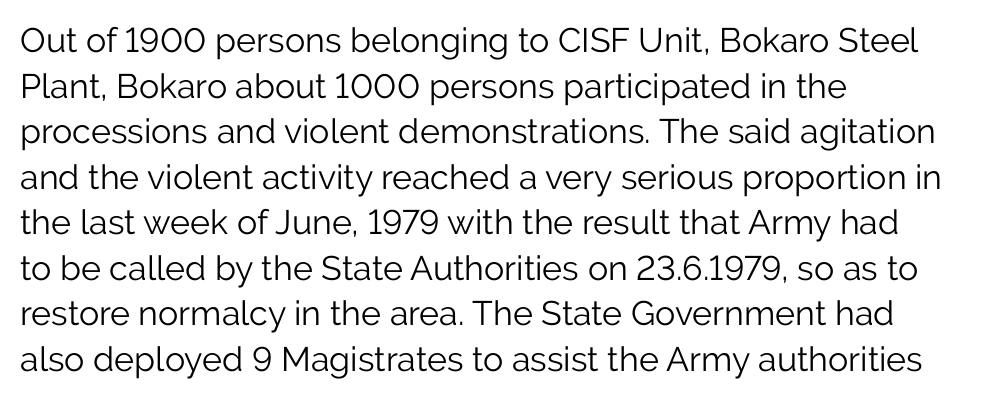
{"serif": "no", "italic": "no", "bold": "no", "weight": "light", "width": "normal", "stroke_contrast": "low", "x_height": "medium", "monospaced": "no", "underline": "no", "align": "left", "line_spacing": "normal", "line_spacing_ratio": 1.34, "letter_spacing": "normal", "letter_spacing_em": 0.0, "glyph_px": 34}
